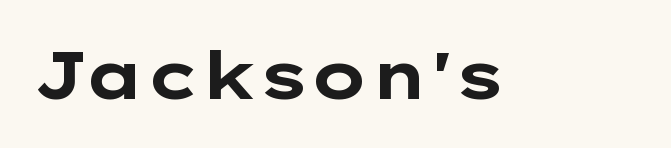
Typographic density is high because the face is bold. Short note: letters normally spaced. The lettering stays uniformly vertical, giving the passage a roman look. The passage shown is typed in a proportional face where columns would drift. This rendering employs a face without finishing strokes, i.e., a sans-serif. Letters rest on an invisible, unmarked baseline.
